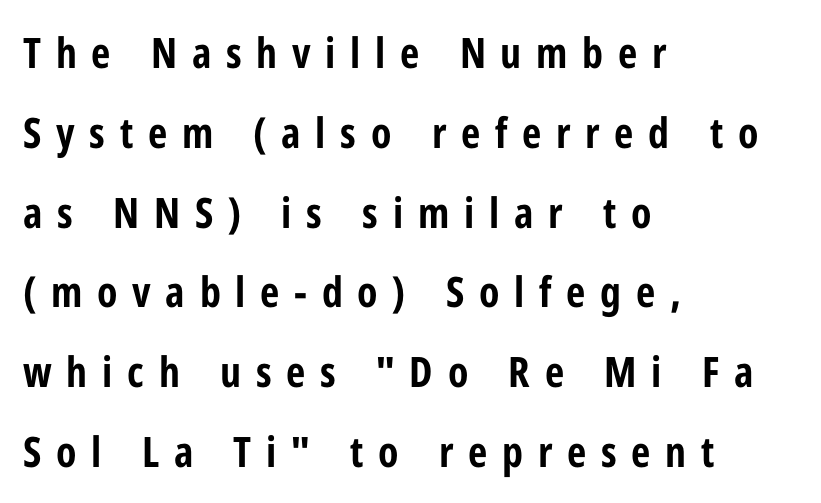
All the whitespace from short lines collects on the right. A clean baseline with only descenders dipping below it. Here the glyphs are tracked loosely, breaking word shapes into spaced letters. The letters stand upright; this is a roman face. Do the characters align in a grid? No, the font is proportional. A typesetter would call this leading open, well beyond the default.
